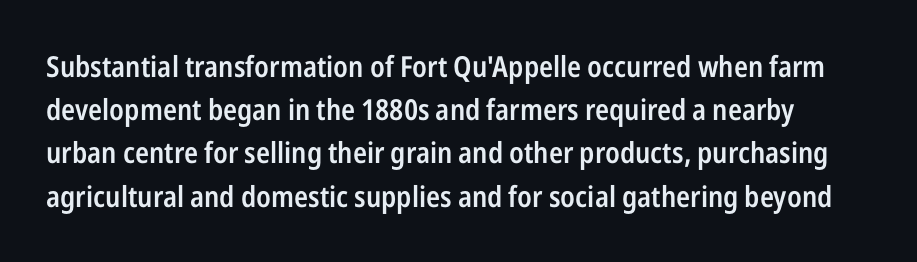
{"serif": "no", "italic": "no", "bold": "semi", "weight": "semibold", "width": "condensed", "stroke_contrast": "low", "x_height": "medium", "monospaced": "no", "underline": "no", "line_spacing": "normal", "line_spacing_ratio": 1.49, "letter_spacing": "normal", "letter_spacing_em": 0.0, "glyph_px": 29}
